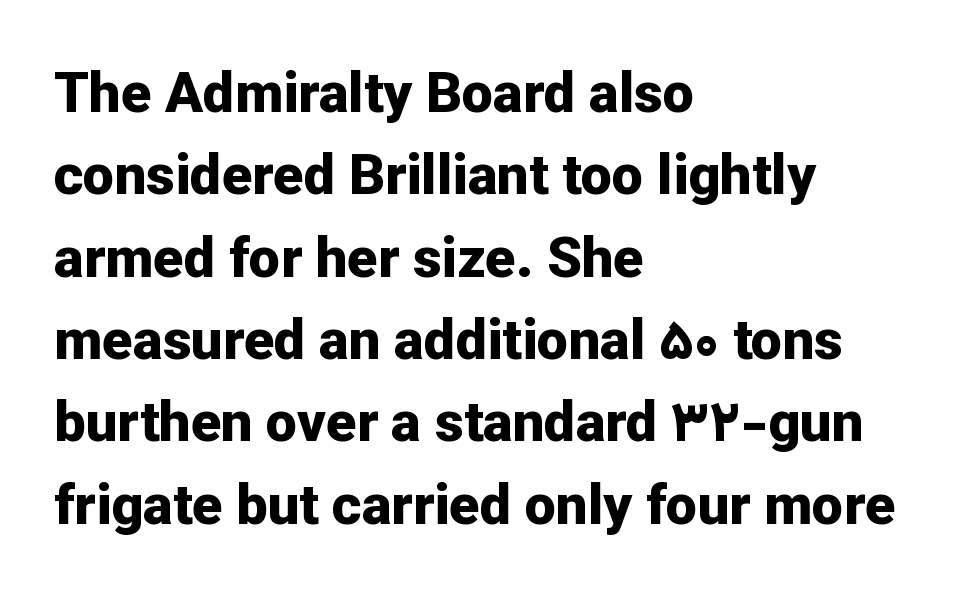
The image shows 56 px bold sans-serif type, upright; set left-aligned, normal line spacing (1.47x), normal letter spacing, not underlined; low stroke contrast and a medium x-height.
